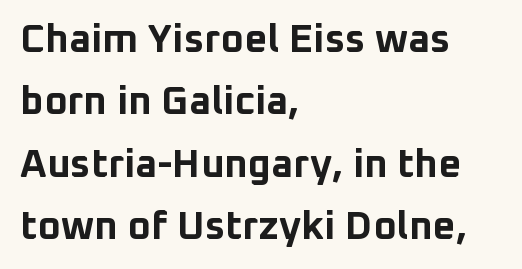
The image shows 40 px bold sans-serif type, upright; set left-aligned, normal line spacing (1.56x), normal letter spacing, not underlined; low stroke contrast and a medium x-height.
